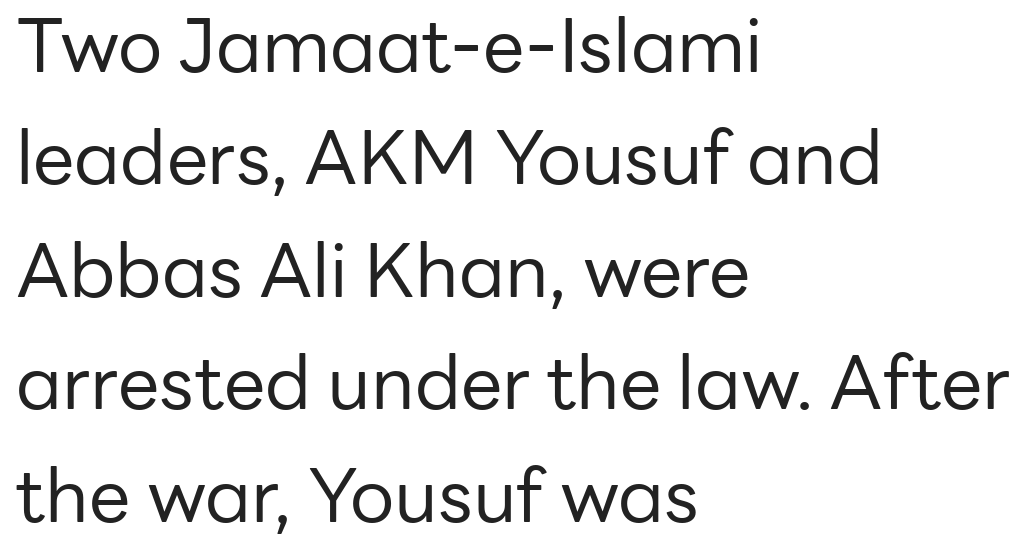
The passage shown stacks its lines at a standard gap. Plain, unruled lines of type. Varying glyph widths throughout — classic text-font behaviour. A classic flush-left, rag-right setting is used for this passage.
